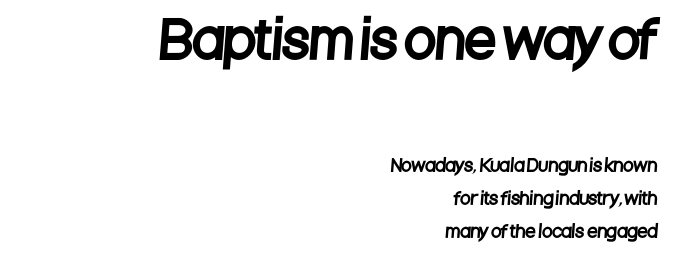
Q: Is the typeface a serif or a sans-serif typeface? A: Sans-serif.
Q: Is the text underlined? A: No.
Q: How is the paragraph aligned? A: Right-aligned.
Q: Is the spacing between letters normal or unusually wide? A: Normal.
Q: Is the spacing between lines tight, normal or loose? A: Loose.
Q: Which block of text is set in a larger size, the first (top) or the second (bottom)? A: The first (top) one.
Q: Width (condensed, normal, or wide)? A: Condensed.
Q: Stroke contrast? A: Low.
Q: x-height? A: Large.
Q: Monospaced? A: No.
